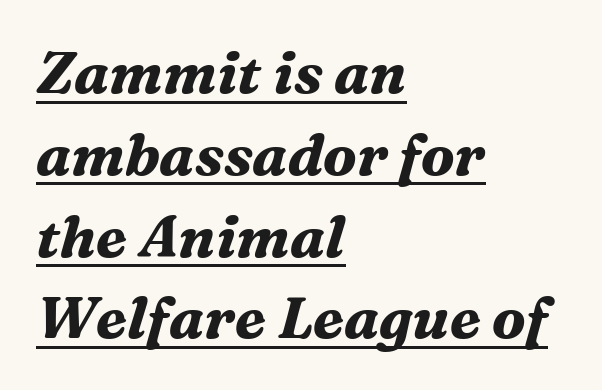
{"serif": "yes", "italic": "yes", "lean": "right", "slant_degrees": 16, "bold": "yes", "weight": "bold", "width": "normal", "stroke_contrast": "medium", "x_height": "medium", "monospaced": "no", "underline": "yes", "align": "left", "line_spacing": "normal", "line_spacing_ratio": 1.41, "letter_spacing": "normal", "letter_spacing_em": 0.0, "glyph_px": 58}
